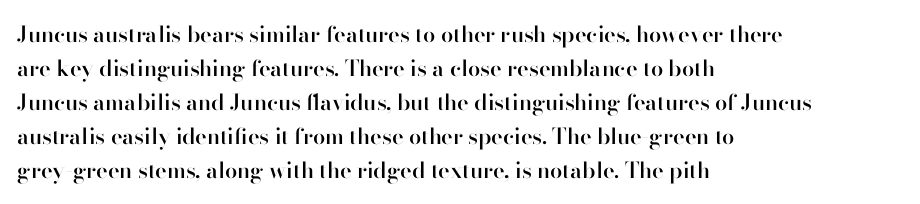
Notice how the stems are strictly vertical — no italics here. The passage shown has conventional tracking throughout. As a designer I'd log this as weight 600, semibold. Line beginnings align vertically; line endings do not.
